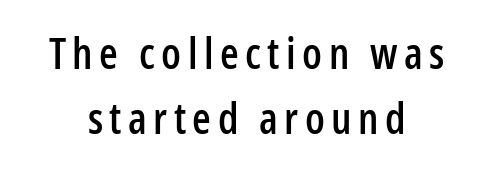
{"serif": "no", "italic": "no", "width": "condensed", "stroke_contrast": "low", "x_height": "medium", "monospaced": "no", "underline": "no", "align": "center", "line_spacing": "normal", "line_spacing_ratio": 1.52, "glyph_px": 43}
